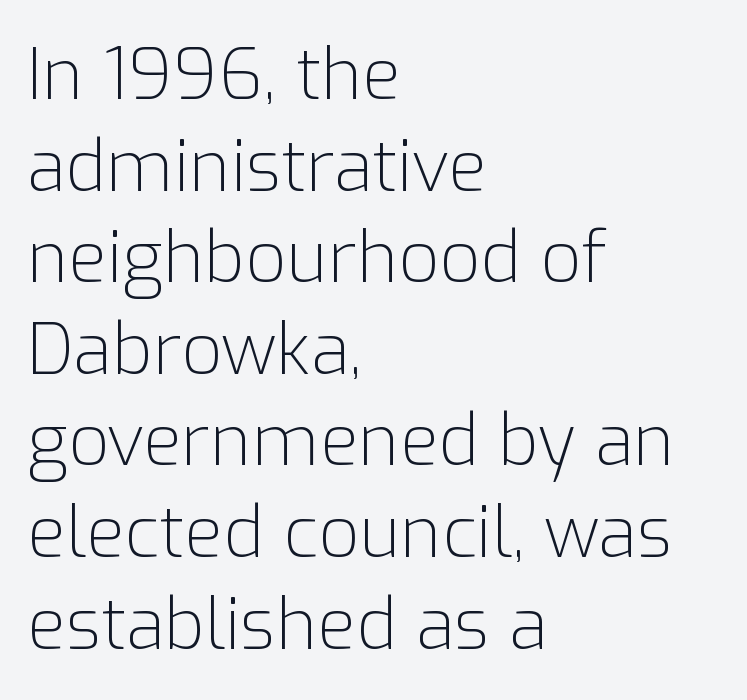
The image shows 71 px light sans-serif type, upright; set left-aligned, normal line spacing (1.29x), normal letter spacing, not underlined; low stroke contrast and a medium x-height.
